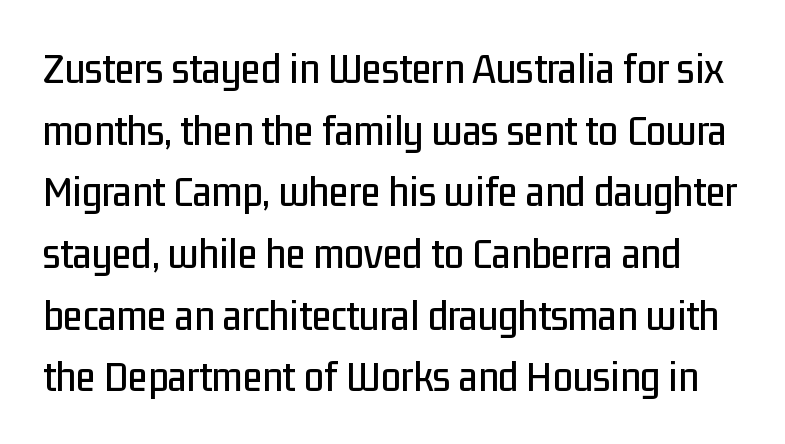
The image shows 45 px condensed sans-serif type, upright; set normal line spacing (1.37x), normal letter spacing, not underlined; low stroke contrast and a medium x-height.
